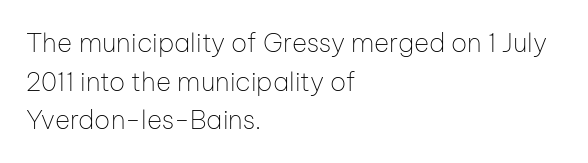
{"italic": "no", "bold": "no", "underline": "no", "align": "left", "line_spacing": "normal", "line_spacing_ratio": 1.49, "letter_spacing": "normal", "letter_spacing_em": 0.0, "glyph_px": 26}
